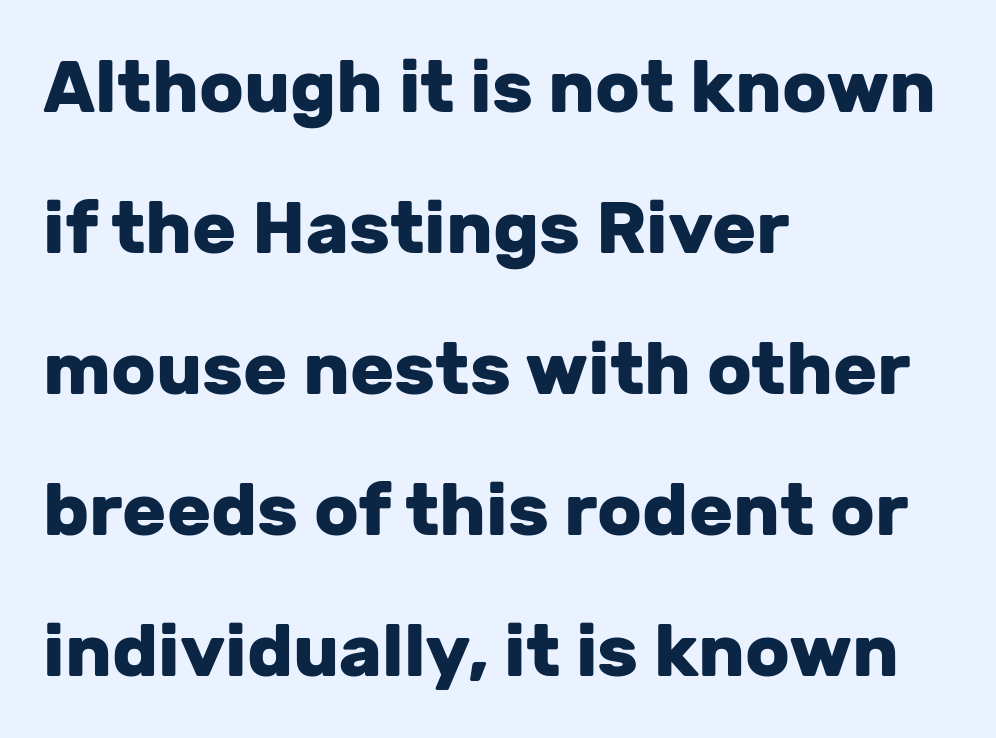
{"serif": "no", "italic": "no", "bold": "yes", "weight": "heavy", "width": "normal", "stroke_contrast": "low", "x_height": "medium", "monospaced": "no", "underline": "no", "align": "left", "line_spacing": "loose", "line_spacing_ratio": 1.93, "letter_spacing": "normal", "letter_spacing_em": 0.0, "glyph_px": 73}
